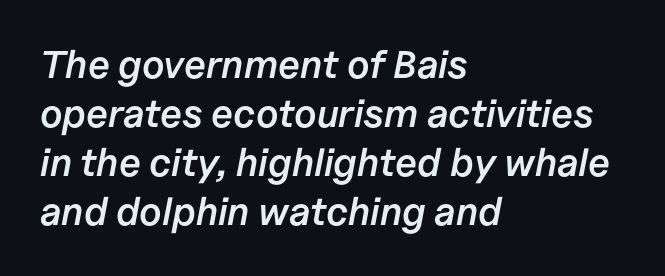
The image shows 39 px semibold type, italic (leaning right); set left-aligned, normal line spacing (1.26x), normal letter spacing, not underlined; low stroke contrast and a medium x-height.
